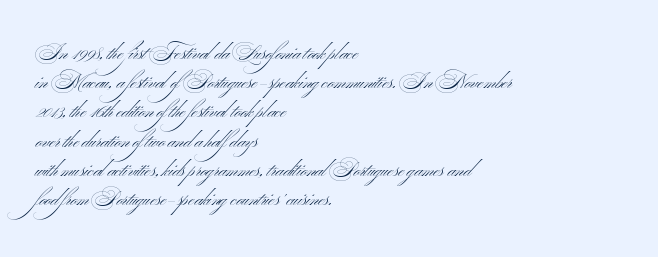
Compared with typical body copy, the letter spacing here is the same. These lines are set flush left with a ragged right edge. Is there much room between lines? A standard amount, neither cramped nor airy. No extra ink here — the face is not bold. Unmarked baselines from the first word to the last.
